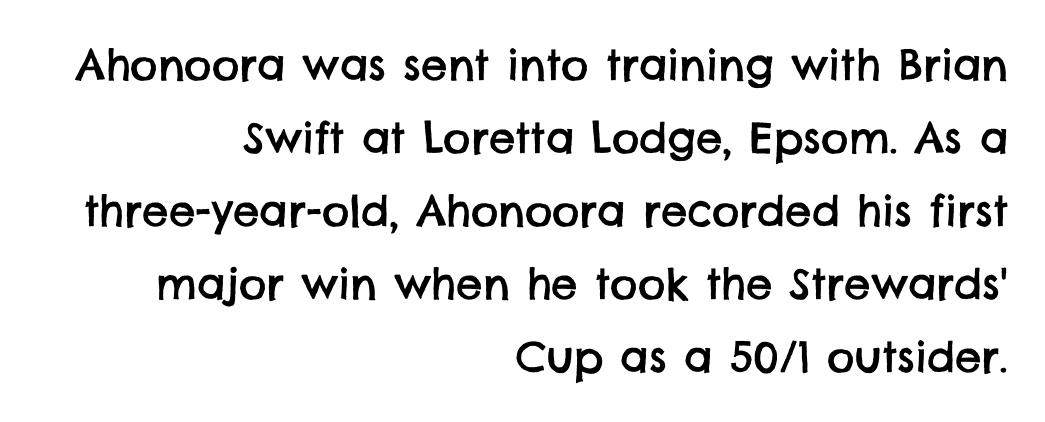
The setting favours the right margin, as signatures and pull-quotes sometimes do. Tracking here is standard; glyphs follow each other at the usual distance. The letters advance in unequal steps, a hallmark of proportional type. Lines of text with bare space underneath. Serifs: no, the terminals of the letterforms are clean.
